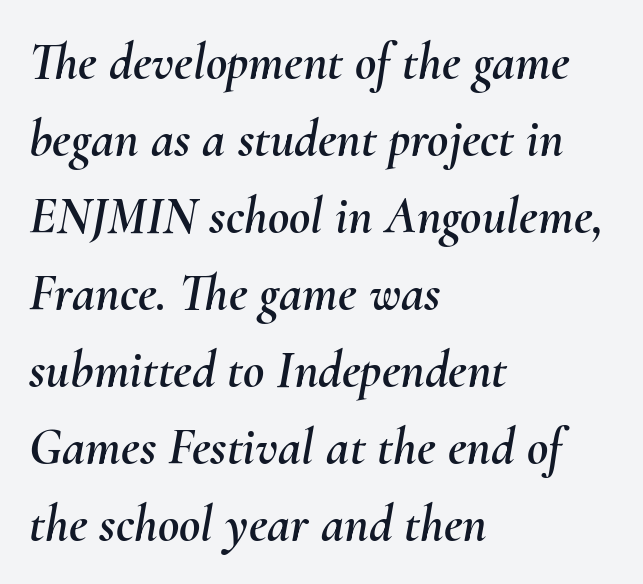
The image shows 52 px text type, italic (leaning right); set left-aligned, normal line spacing (1.48x), normal letter spacing, not underlined; medium stroke contrast and a small x-height.
